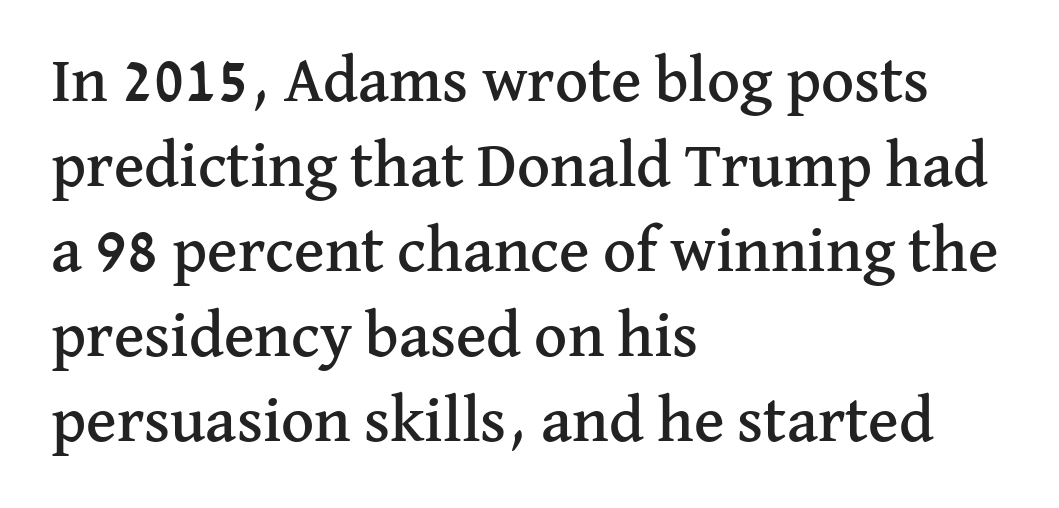
Each line starts at the same left margin while the right side varies. The letters stand upright; this is a roman face. A clean baseline with only descenders dipping below it. Note the varied advance widths — an 'i' is clearly narrower than an 'm'. Compared with typical body copy, the letter spacing here is the same.
